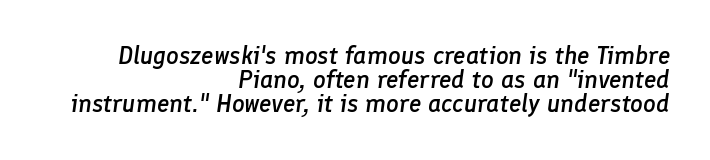
The image shows 25 px text type, italic (leaning right); set right-aligned, tight line spacing (0.97x), normal letter spacing, not underlined.
